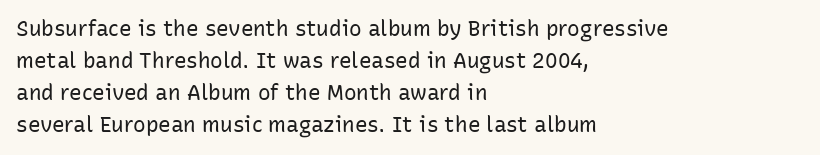
Is the block centered? No — it sits flush against the left margin. Honestly, the row spacing looks completely unremarkable. Check under the words: just untouched page. Ascenders rise straight up at ninety degrees. Nobody touched the tracking dial on this one.
